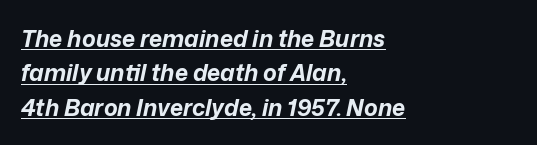
The image shows 23 px bold type, italic (leaning right); set left-aligned, normal line spacing (1.49x), normal letter spacing, underlined.
